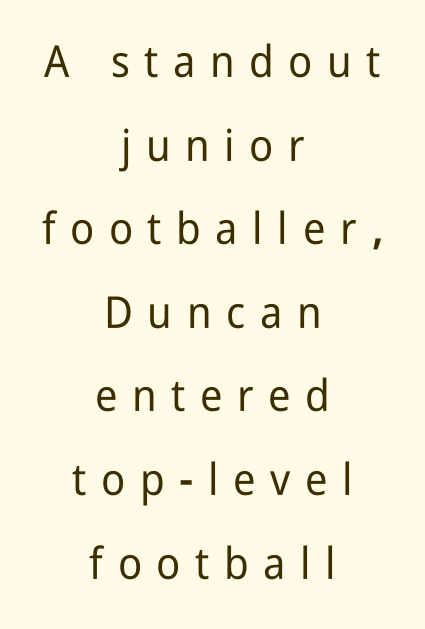
The baseline area is clear. This rendering uses center alignment, leaving both contours irregular but symmetric. The letters stand straight up with perfectly vertical stems. What kind of face is this? One without serifs — a sans.
